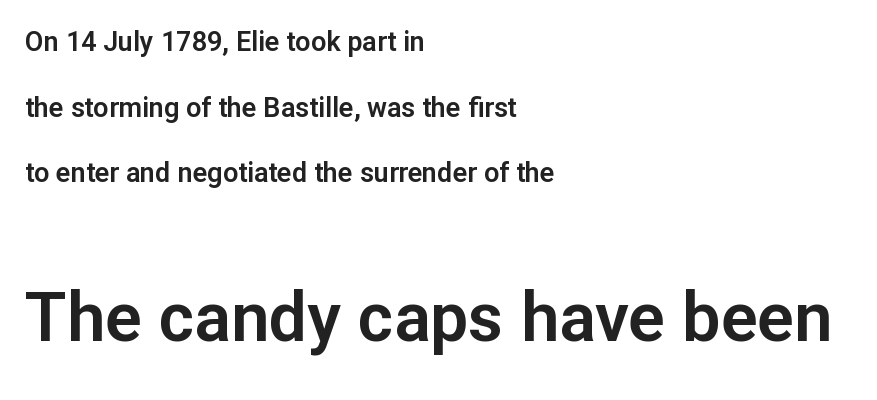
{"serif": "no", "italic": "no", "width": "normal", "stroke_contrast": "low", "x_height": "medium", "monospaced": "no", "underline": "no", "align": "left", "line_spacing": "loose", "line_spacing_ratio": 2.43, "letter_spacing": "normal", "letter_spacing_em": 0.0, "larger_block": "second", "size_ratio": 2.52, "glyph_px": 68}
